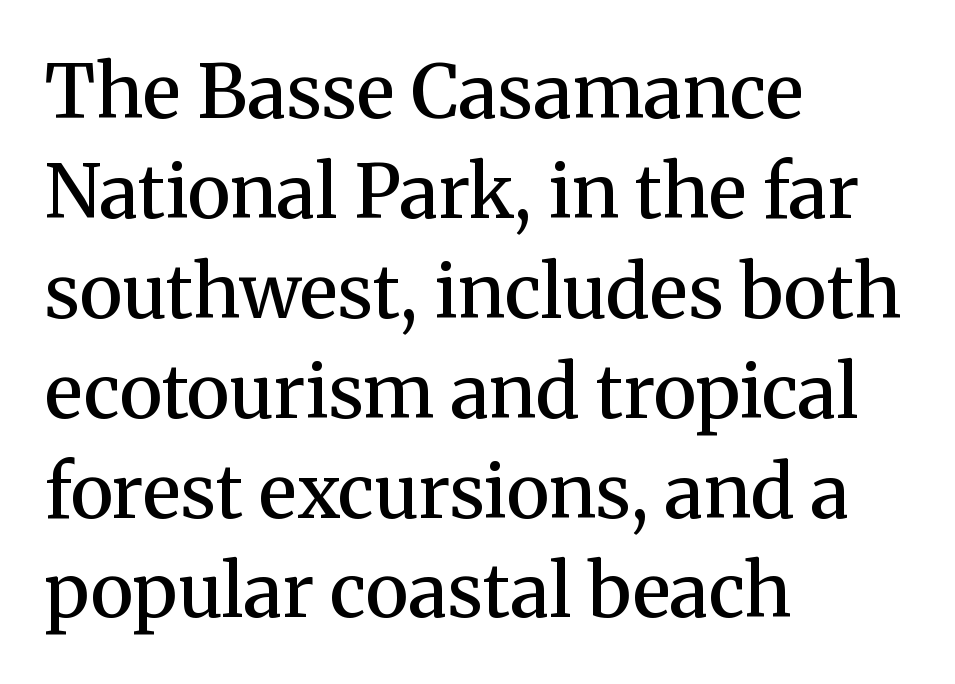
The image shows 74 px semibold serif type, upright; set left-aligned, normal line spacing (1.35x), normal letter spacing, not underlined; medium stroke contrast and a medium x-height.
